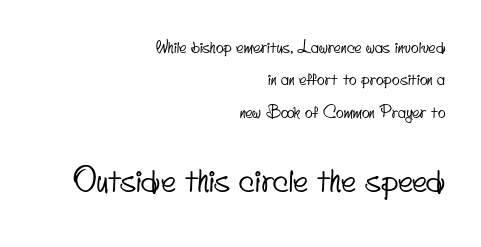
Grotesque or geometric, the face here clearly has no serifs. You could fit nearly another row in the gap between these rows. The lines in this sample share a right terminus and differ only in where they begin. The tracking reads as untouched default to a designer's eye. Varying glyph widths throughout — classic text-font behaviour. Type without underlining.
